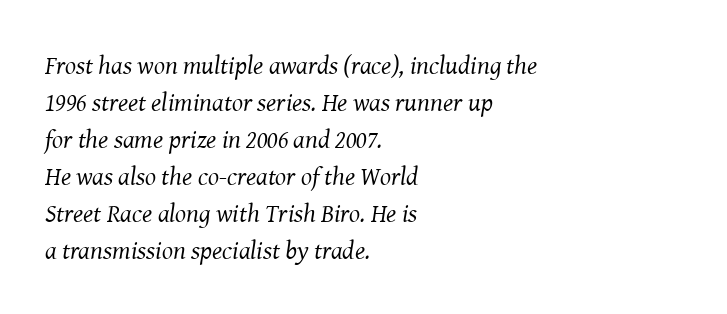
The image shows 26 px text type, italic (leaning right); set left-aligned, normal line spacing (1.42x), normal letter spacing, not underlined.
